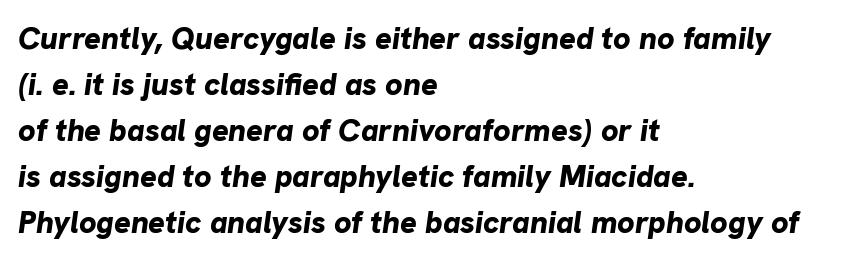
The space between consecutive lines is moderate. Default kerning and tracking; the words read as compact shapes. The face used here has the dense, thick strokes of a bold. Decoration check: the copy has no underline. The font's italic variant was chosen for this text. Left-aligned paragraph, ragged on the right.
